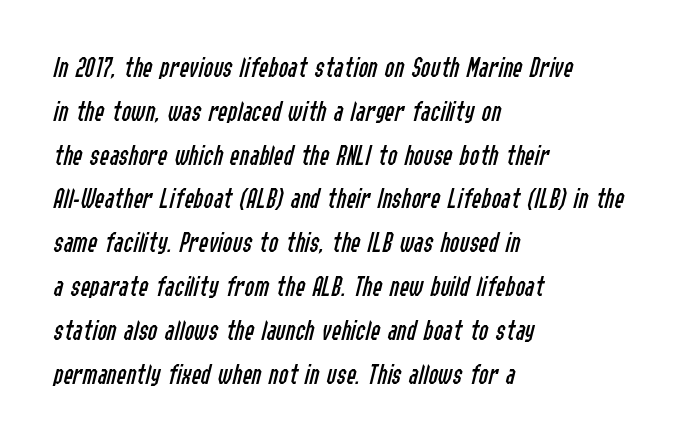
Q: Is the text bold? A: No.
Q: Is the text italic (slanted)? A: Yes, it leans right by about 14 degrees.
Q: Is the text underlined? A: No.
Q: How is the paragraph aligned? A: Left-aligned.
Q: Is the spacing between letters normal or unusually wide? A: Normal.
Q: Is the spacing between lines tight, normal or loose? A: Normal.
Q: Width (condensed, normal, or wide)? A: Condensed.
Q: Stroke contrast? A: Low.
Q: x-height? A: Medium.
Q: Monospaced? A: No.
